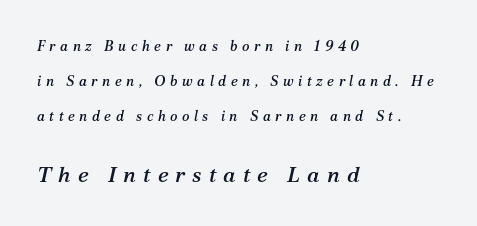
The image shows 22 px text type, italic (leaning right); set left-aligned, loose line spacing (2.5x), unusually wide letter spacing (+0.32 em), not underlined; the second (bottom) block is 1.57x larger.
